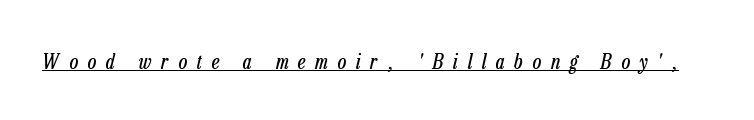
The face used here appears with an underline applied. Characters follow at a spacing far wider than the type designer built in. Quick note: italic. Each stroke keeps to a modest, everyday thickness or less.
